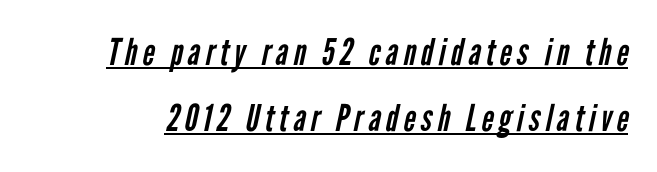
Q: Is the text bold? A: No.
Q: Is the typeface a serif or a sans-serif typeface? A: Sans-serif.
Q: Is the text underlined? A: Yes.
Q: Width (condensed, normal, or wide)? A: Condensed.
Q: Stroke contrast? A: Low.
Q: x-height? A: Medium.
Q: Monospaced? A: No.
